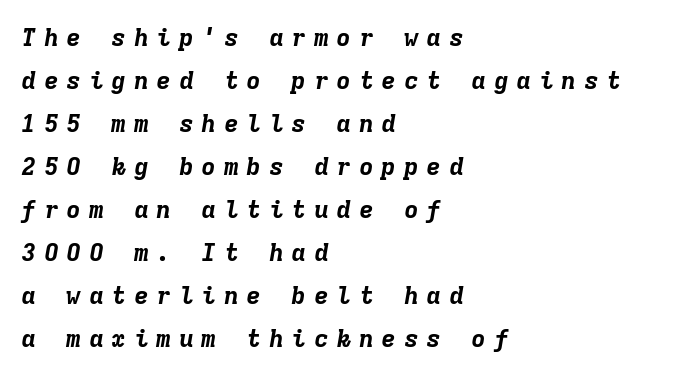
Q: Is the text bold? A: Yes.
Q: Is the text italic (slanted)? A: Yes, it leans right by about 9 degrees.
Q: Is the text underlined? A: No.
Q: How is the paragraph aligned? A: Left-aligned.
Q: Is the spacing between letters normal or unusually wide? A: Unusually wide.
